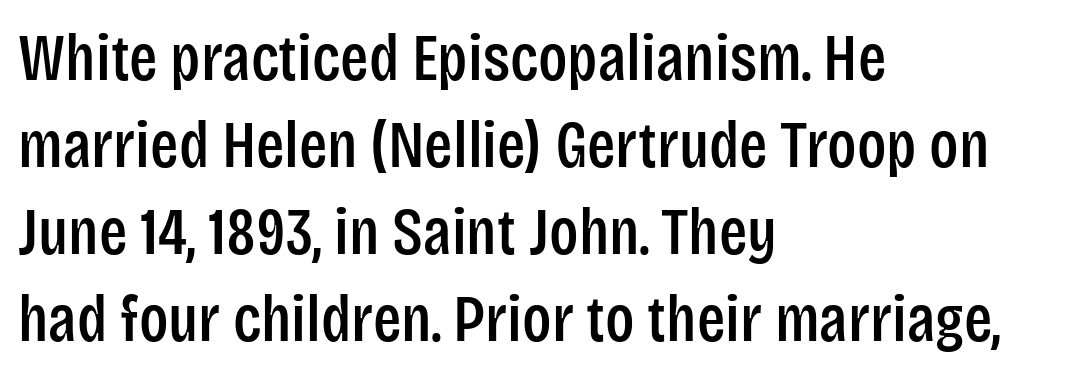
The image shows 66 px condensed sans-serif type, upright; set left-aligned, normal line spacing (1.32x), normal letter spacing, not underlined; low stroke contrast and a large x-height.
